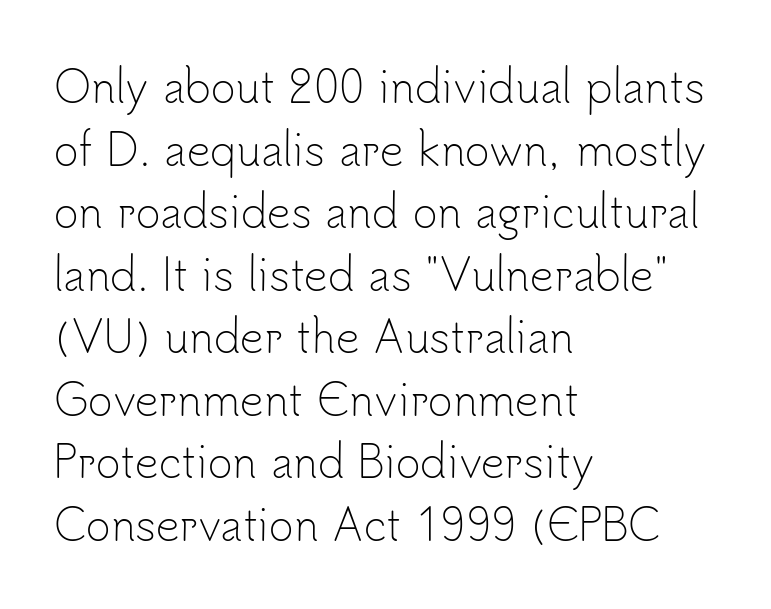
The image shows 42 px light sans-serif type, upright; set left-aligned, normal line spacing (1.49x), normal letter spacing, not underlined; low stroke contrast and a small x-height.
